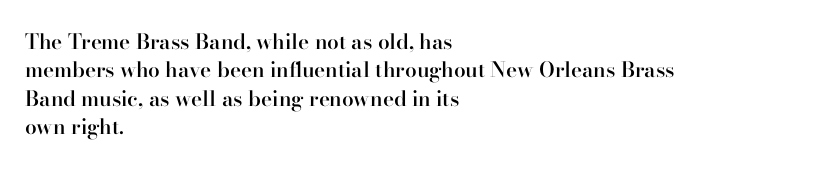
The lines are quadded left. Quick note: not italic, upright. Heft: intermediate — a semibold. Letter spacing: default. Each row of text sits above clean, open space.
